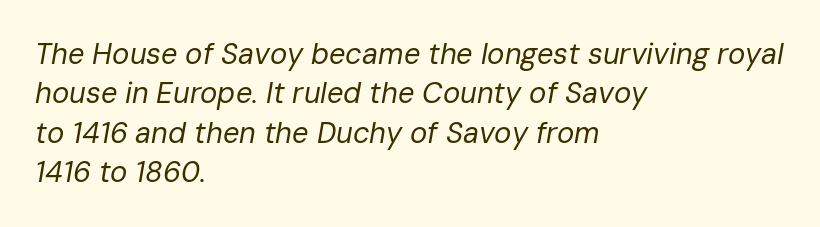
Q: Is the text bold? A: No.
Q: Is the text italic (slanted)? A: Yes, it leans right by about 10 degrees.
Q: Is the text underlined? A: No.
Q: How is the paragraph aligned? A: Left-aligned.
Q: Is the spacing between letters normal or unusually wide? A: Normal.
Q: Is the spacing between lines tight, normal or loose? A: Normal.
Q: Width (condensed, normal, or wide)? A: Normal.
Q: Stroke contrast? A: Low.
Q: x-height? A: Medium.
Q: Monospaced? A: No.
